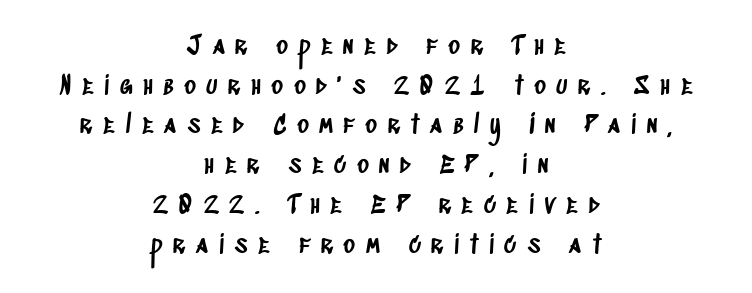
These lines stack symmetrically, like a column narrowing and widening about its center. Short note: letters widely spaced. The strip under each line holds only bare page. Vertical spacing — default.
